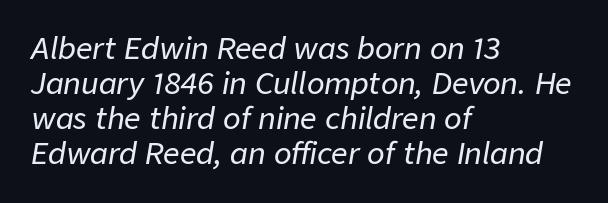
The image shows 29 px text type, italic (leaning right); set left-aligned, line spacing 1.21x, normal letter spacing, not underlined; low stroke contrast and a medium x-height.
